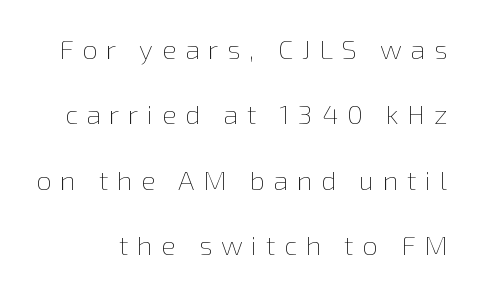
Descenders are the only things crossing below the line. Line spacing here is loose. When letters stand straight like this, we call the style roman or upright. Caption: face not bold, strokes unweighted. Between one letter and the next there's a generous, obvious gap.
